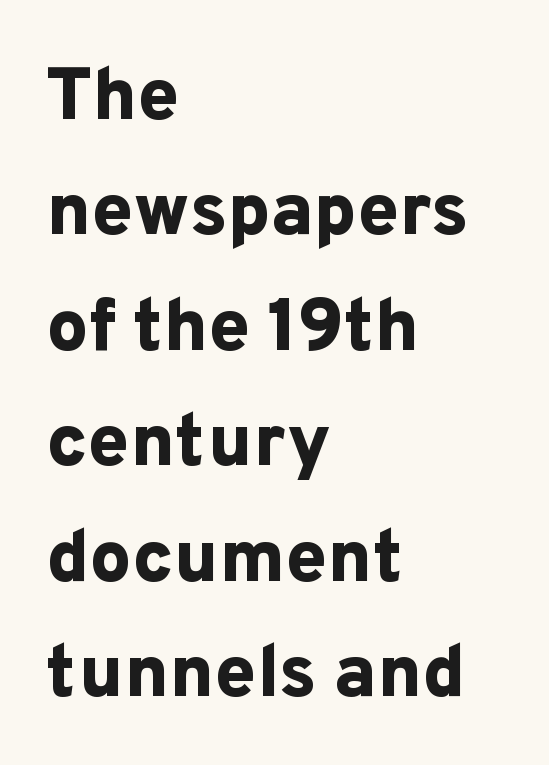
{"serif": "no", "italic": "no", "bold": "yes", "weight": "bold", "width": "normal", "stroke_contrast": "low", "x_height": "medium", "monospaced": "no", "underline": "no", "align": "left", "line_spacing": "normal", "line_spacing_ratio": 1.56, "letter_spacing": "normal", "letter_spacing_em": 0.0, "glyph_px": 74}
